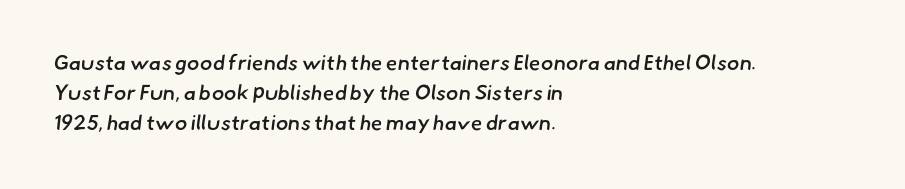
The image shows 21 px text type; set left-aligned, normal line spacing (1.44x), normal letter spacing, not underlined.
